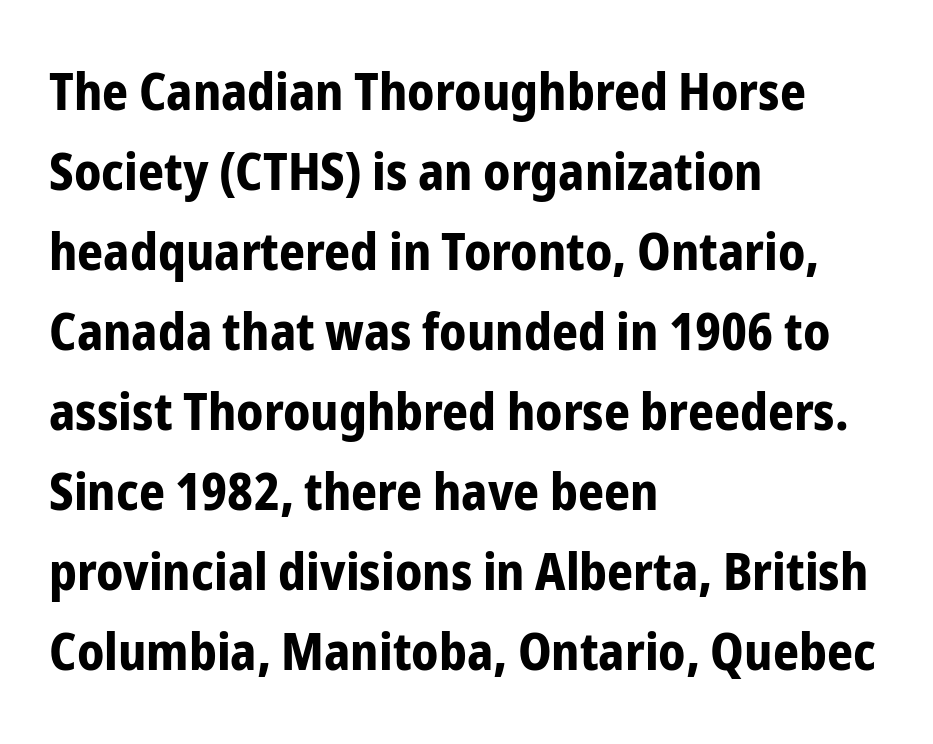
Letter spacing: default. The face used here has the dense, thick strokes of a bold. The letters carry no serifs — their stems end cleanly without finishing strokes. The typesetter chose a ragged-right arrangement here. Evenly set lines give the paragraph a standard silhouette. Rule under the text: the space is simply empty.
